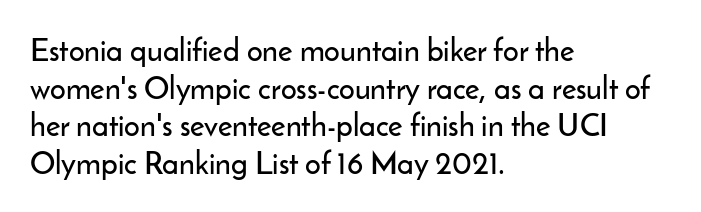
{"serif": "no", "italic": "no", "width": "normal", "stroke_contrast": "low", "x_height": "small", "monospaced": "no", "underline": "no", "align": "left", "line_spacing_ratio": 1.21, "letter_spacing": "normal", "letter_spacing_em": 0.0, "glyph_px": 31}
